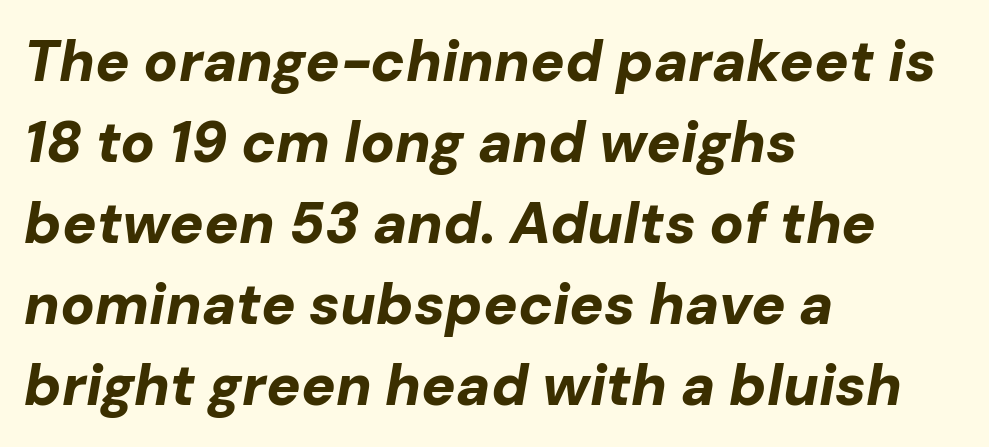
Its strokes are broad and dark, the hallmark of bold type. Proportional: the letters do not fall into vertical columns. Between one letter and the next there's only the usual sliver of space. The passage is arranged the way most books set body copy — flush left. Plain, unruled lines of type.
